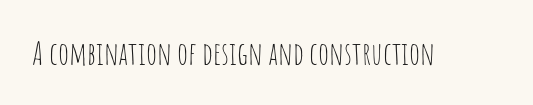
Unlike italic type, these characters show no tilt at all. To sum up the face: it is a sans, with no serifs. Nothing heavy about these letters — not bold at all. The specimen omits any rule beneath the text block's lines. The rendering uses natural spacing where letterforms have individual widths. The tracking reads as untouched default to a designer's eye.
